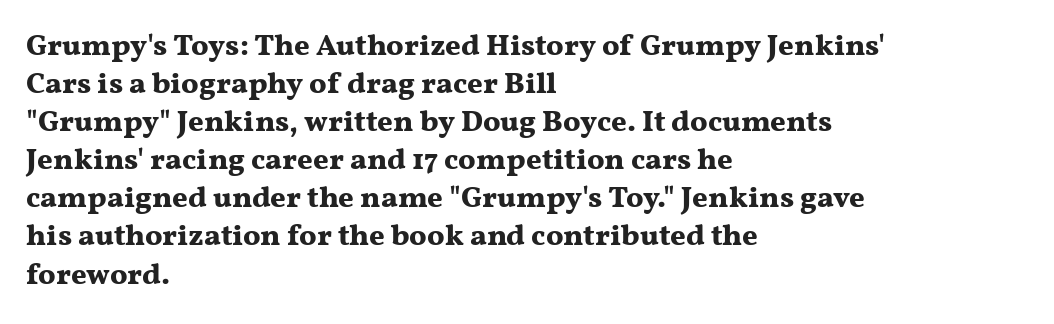
The image shows 30 px bold, wide serif type, upright; set left-aligned, normal line spacing (1.27x), normal letter spacing, not underlined; medium stroke contrast and a medium x-height.
